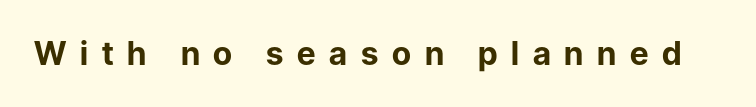
Unlike a traditional serif, this face leaves its strokes unadorned. Plain, unruled lines of type. The font's upright variant was chosen for this text. Loose tracking; the words dissolve into strings of separated letters.
